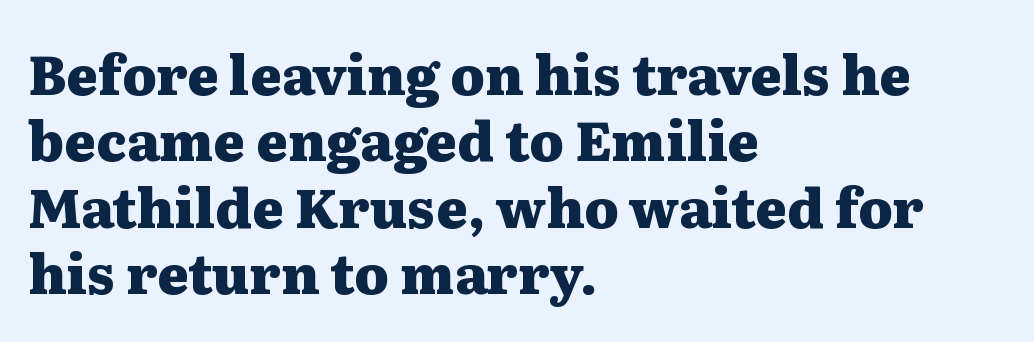
The rendering uses natural spacing where letterforms have individual widths. The text block is weighted toward the left margin, trailing off unevenly rightward. This sample uses a serif face. Characters remain perfectly vertical along every line. Each row of text sits above clean, open space.
